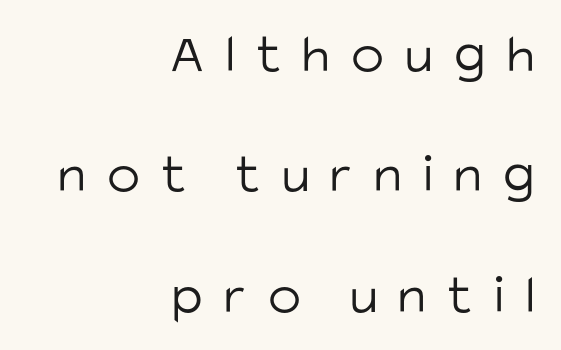
Q: Is the text bold? A: No.
Q: Is the text italic (slanted)? A: No, it is upright.
Q: Is the typeface a serif or a sans-serif typeface? A: Sans-serif.
Q: Is the text underlined? A: No.
Q: How is the paragraph aligned? A: Right-aligned.
Q: Is the spacing between letters normal or unusually wide? A: Unusually wide.
Q: Is the spacing between lines tight, normal or loose? A: Loose.
Q: Width (condensed, normal, or wide)? A: Normal.
Q: Stroke contrast? A: Low.
Q: x-height? A: Large.
Q: Monospaced? A: No.
